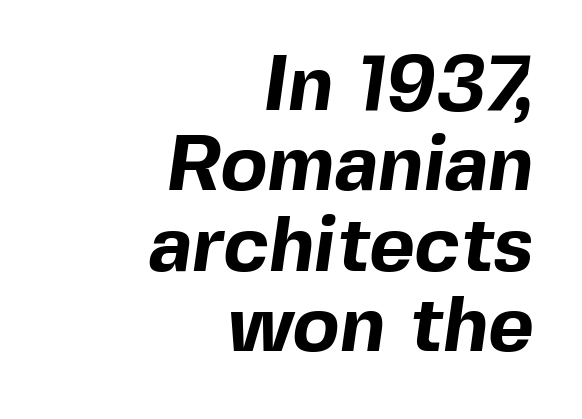
Nobody touched the tracking dial on this one. I'd call this a sans setting — the letters go barefoot. Underline: absent. Typographic density is high because the face is bold. Is this a fixed-width face? No — the glyphs have proportional, varying widths. A flush-right, rag-left setting is used for this passage.
